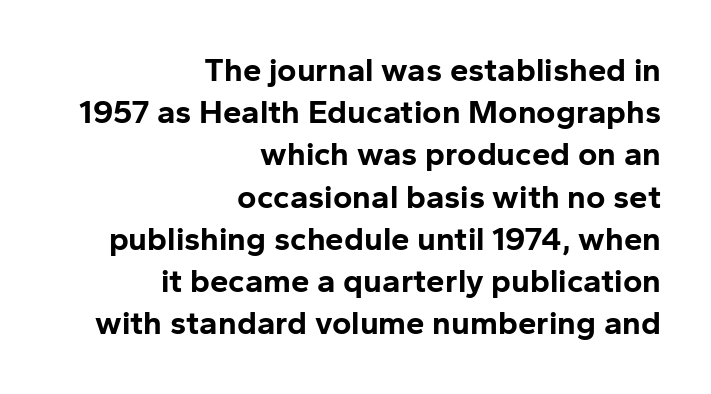
When letters stand straight like this, we call the style roman or upright. Each row of text sits above clean, open space. Its strokes are broad and dark, the hallmark of bold type. A typesetter would call this proportional, since set widths differ per character. Where is the straight margin? On the right. Notice how descenders clear the ascenders below comfortably — that's standard leading.
